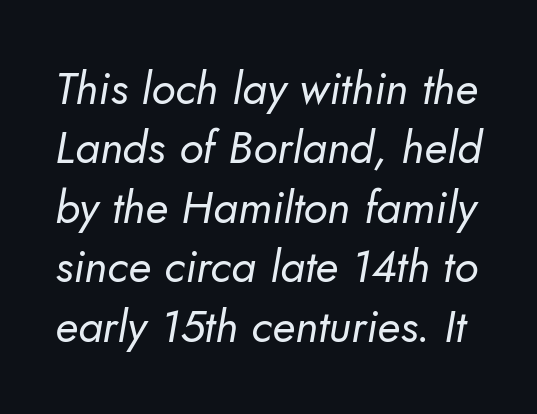
{"serif": "no", "bold": "no", "weight": "regular", "width": "normal", "stroke_contrast": "low", "x_height": "small", "monospaced": "no", "underline": "no", "line_spacing": "normal", "line_spacing_ratio": 1.32, "letter_spacing": "normal", "letter_spacing_em": 0.0, "glyph_px": 45}
